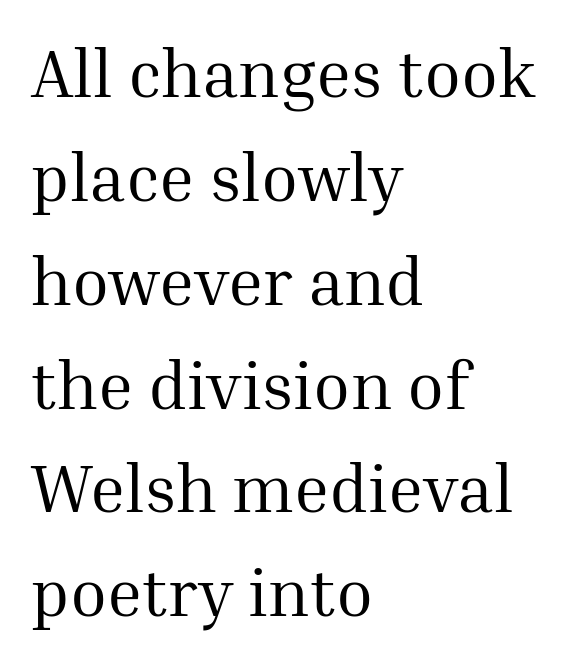
Q: Is the text bold? A: No.
Q: Is the text italic (slanted)? A: No, it is upright.
Q: Is the typeface a serif or a sans-serif typeface? A: Serif.
Q: Is the text underlined? A: No.
Q: How is the paragraph aligned? A: Left-aligned.
Q: Is the spacing between letters normal or unusually wide? A: Normal.
Q: Is the spacing between lines tight, normal or loose? A: Normal.
Q: Width (condensed, normal, or wide)? A: Normal.
Q: Stroke contrast? A: Medium.
Q: x-height? A: Medium.
Q: Monospaced? A: No.
